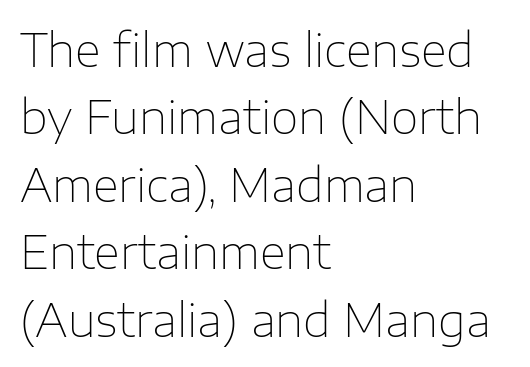
{"serif": "no", "italic": "no", "bold": "no", "weight": "thin", "width": "normal", "stroke_contrast": "low", "x_height": "medium", "monospaced": "no", "underline": "no", "align": "left", "line_spacing": "normal", "line_spacing_ratio": 1.5, "letter_spacing": "normal", "letter_spacing_em": 0.0, "glyph_px": 45}
